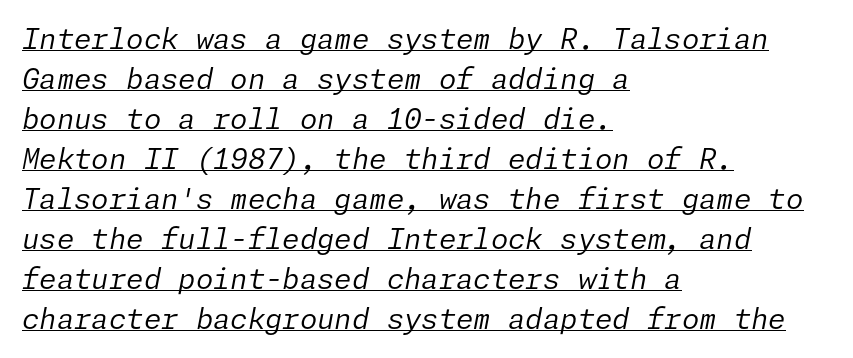
The image shows 28 px regular-weight type, italic (leaning right); set left-aligned, normal line spacing (1.43x), normal letter spacing, underlined; low stroke contrast and a medium x-height.
